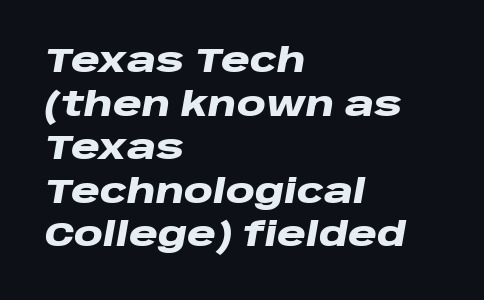
You could call the tracking neutral — neither tight nor loose. The face used here has a pronounced slope to its letters. The gap between lines stays unmarked. Heavy-handed strokes throughout: this text is bold. Interline gaps are of average width in this sample.
